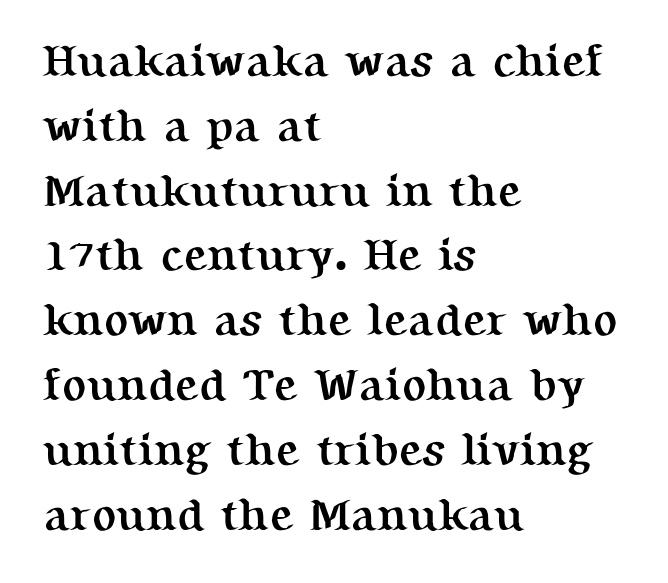
{"serif": "yes", "italic": "no", "bold": "yes", "weight": "semibold", "width": "normal", "stroke_contrast": "medium", "x_height": "medium", "monospaced": "no", "underline": "no", "align": "left", "line_spacing": "normal", "line_spacing_ratio": 1.44, "letter_spacing": "normal", "letter_spacing_em": 0.0, "glyph_px": 45}
